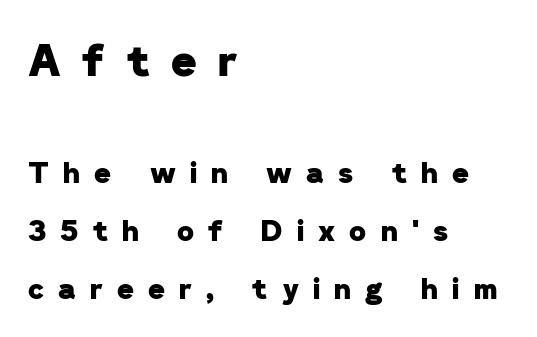
Here the designer chose a conventional face with non-uniform glyph widths. Look at the tracking — it's clearly loosened, letters drifting apart. Is the lower block the larger one? No — the upper block carries the bigger type. The glyphs are unaccompanied by any horizontal stroke below them. The text block is weighted toward the left margin, trailing off unevenly rightward.
